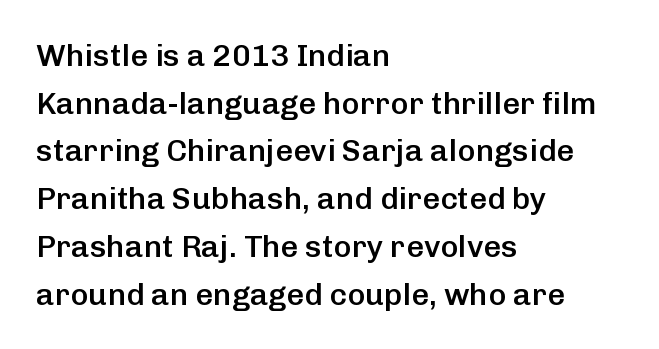
The foot of each line stays bare and open. Note the varied advance widths — an 'i' is clearly narrower than an 'm'. You can tell from the bare stems that sans-serif type was used. Teacher's note: observe the even left margin — that is flush-left alignment. Posture: vertical.
